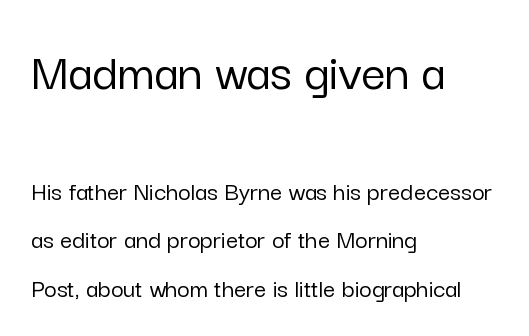
Notice how the passage keeps a crisp vertical edge on the left only. The letters stand upright; this is a roman face. Compare the two chunks: the upper has the greater cap height. Beneath every word, the page is bare.
